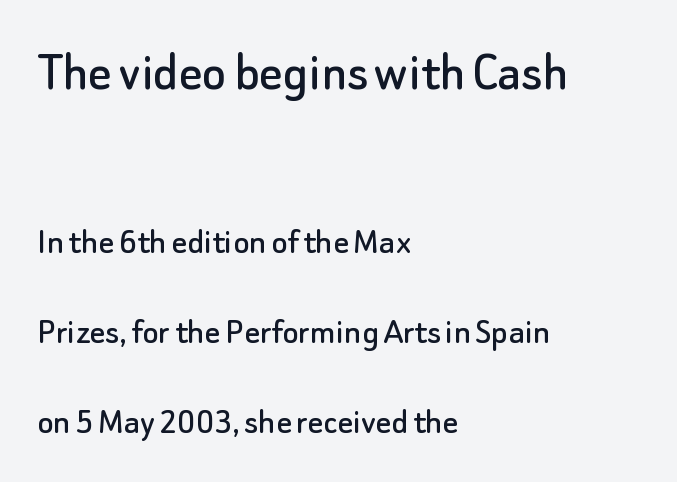
The image shows 57 px sans-serif type, upright; set left-aligned, loose line spacing (2.37x), normal letter spacing, not underlined; the first (top) block is 1.5x larger; low stroke contrast and a small x-height.
